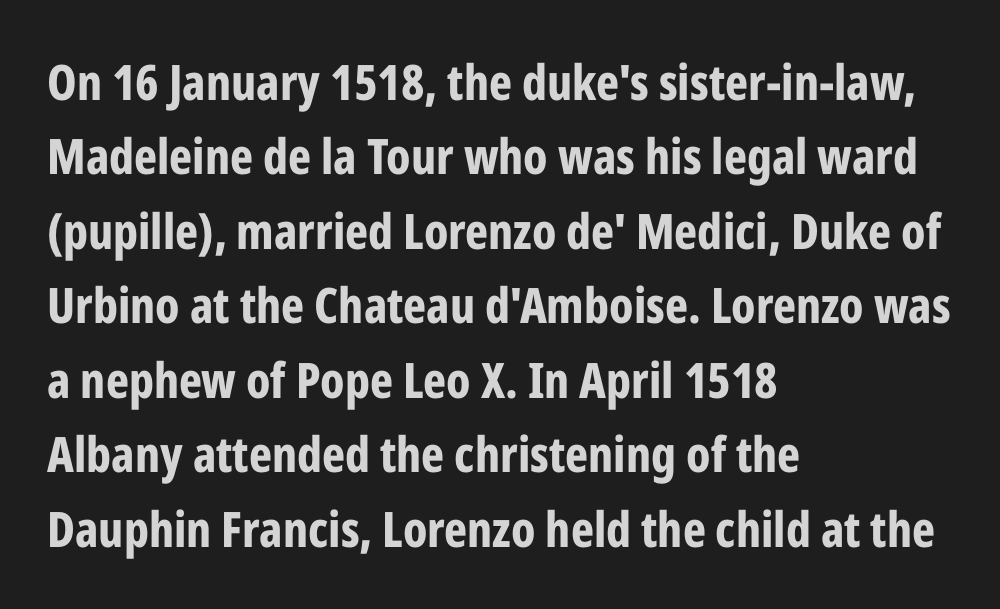
Q: Is the text bold? A: Yes.
Q: Is the text italic (slanted)? A: No, it is upright.
Q: Is the typeface a serif or a sans-serif typeface? A: Sans-serif.
Q: Is the text underlined? A: No.
Q: How is the paragraph aligned? A: Left-aligned.
Q: Is the spacing between letters normal or unusually wide? A: Normal.
Q: Is the spacing between lines tight, normal or loose? A: Normal.
Q: Width (condensed, normal, or wide)? A: Condensed.
Q: Stroke contrast? A: Low.
Q: x-height? A: Medium.
Q: Monospaced? A: No.
